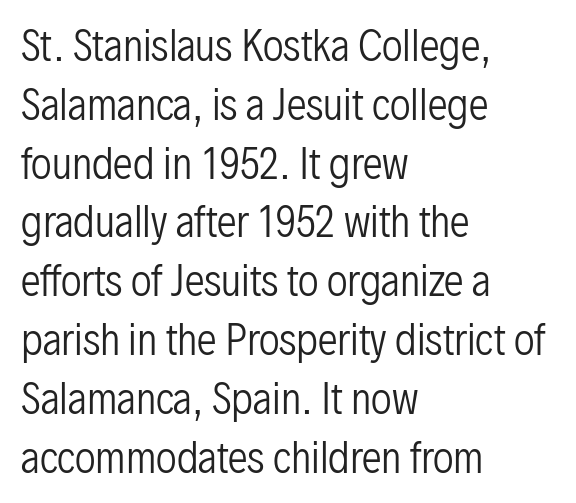
Q: Is the text bold? A: No.
Q: Is the text italic (slanted)? A: No, it is upright.
Q: Is the typeface a serif or a sans-serif typeface? A: Sans-serif.
Q: Is the text underlined? A: No.
Q: How is the paragraph aligned? A: Left-aligned.
Q: Is the spacing between letters normal or unusually wide? A: Normal.
Q: Is the spacing between lines tight, normal or loose? A: Normal.
Q: Width (condensed, normal, or wide)? A: Condensed.
Q: Stroke contrast? A: Low.
Q: x-height? A: Medium.
Q: Monospaced? A: No.
